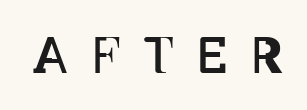
The image shows 50 px regular-weight, condensed type, upright; set unusually wide letter spacing (+0.46 em), not underlined; low stroke contrast and a large x-height.
